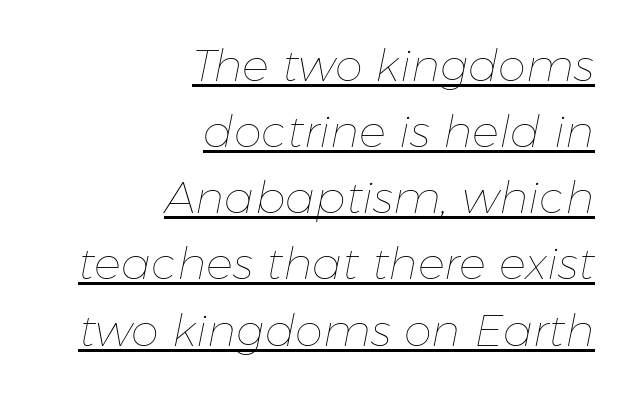
Horizontal alignment here is rightward, an uncommon choice for prose. Think of a printed novel: that variable character pitch is what you see here. Baseline-to-baseline distance is the conventional proportion of letter height. Compared with a typical body face, this is equally light or lighter still. Short note: letters normally spaced.
